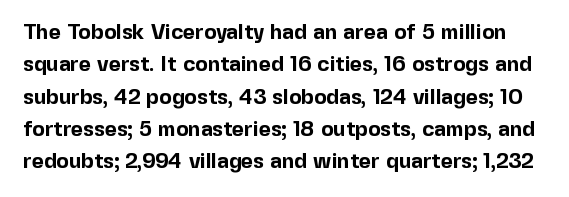
{"italic": "no", "bold": "yes", "underline": "no", "line_spacing": "normal", "line_spacing_ratio": 1.54, "letter_spacing": "normal", "letter_spacing_em": 0.0, "glyph_px": 21}
